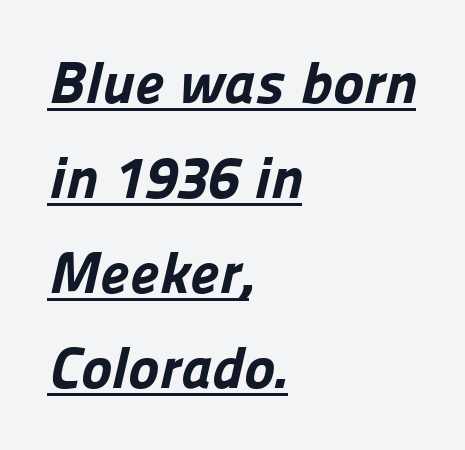
The image shows 59 px bold sans-serif type; set left-aligned, normal line spacing (1.61x), normal letter spacing, underlined; low stroke contrast and a medium x-height.
